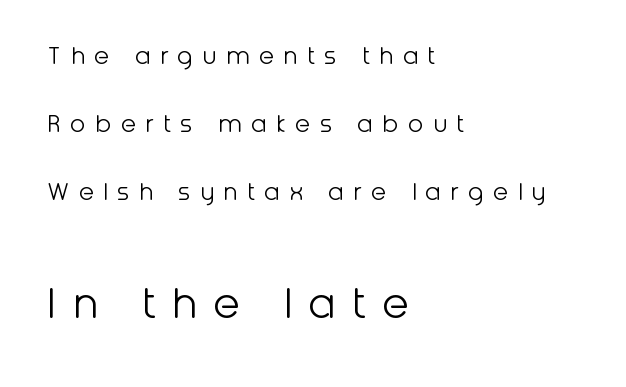
{"serif": "no", "italic": "no", "bold": "no", "weight": "light", "width": "normal", "stroke_contrast": "low", "x_height": "medium", "monospaced": "no", "underline": "no", "align": "left", "line_spacing": "loose", "line_spacing_ratio": 2.42, "letter_spacing": "wide", "letter_spacing_em": 0.33, "larger_block": "second", "size_ratio": 1.75, "glyph_px": 49}
